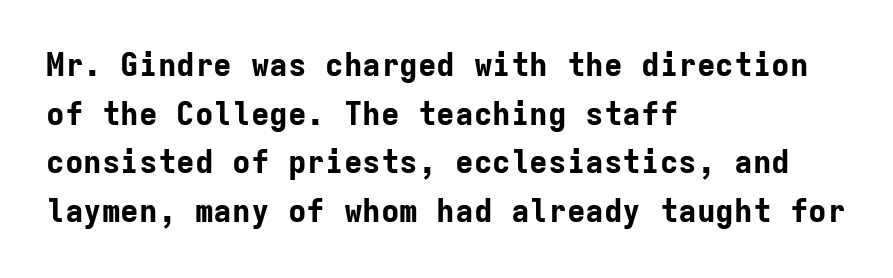
Q: Is the text bold? A: Yes.
Q: Is the text italic (slanted)? A: No, it is upright.
Q: Is the typeface a serif or a sans-serif typeface? A: Sans-serif.
Q: Is the text underlined? A: No.
Q: How is the paragraph aligned? A: Left-aligned.
Q: Is the spacing between letters normal or unusually wide? A: Normal.
Q: Is the spacing between lines tight, normal or loose? A: Normal.
Q: Width (condensed, normal, or wide)? A: Normal.
Q: Stroke contrast? A: Low.
Q: x-height? A: Medium.
Q: Monospaced? A: Yes.
